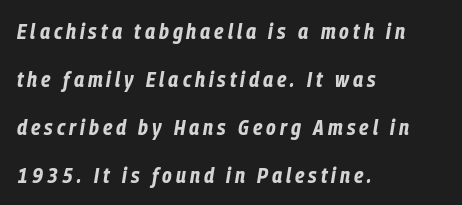
A full-strength bold gives these letters their thick strokes. Notice how the stems are inclined rather than vertical — that's the hallmark of italics. These lines stack with their left ends in a neat column. Reading down the column, the eye jumps a long way to each next line. Glance below the letters and you will spot only blank space.
